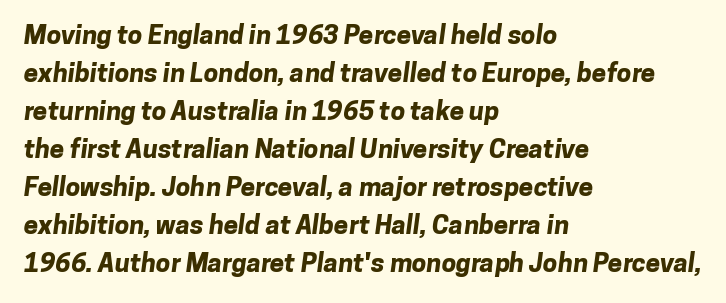
Q: Is the text bold? A: Yes.
Q: Is the text underlined? A: No.
Q: How is the paragraph aligned? A: Left-aligned.
Q: Is the spacing between letters normal or unusually wide? A: Normal.
Q: Is the spacing between lines tight, normal or loose? A: Normal.
